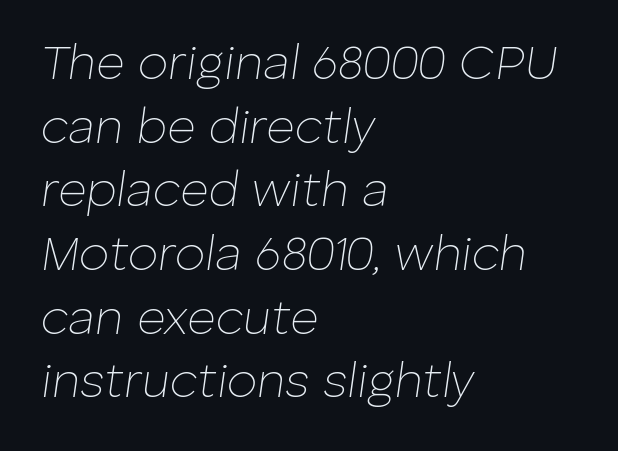
The image shows 49 px thin type, italic (leaning right); set left-aligned, normal line spacing (1.3x), normal letter spacing, not underlined; low stroke contrast and a medium x-height.
